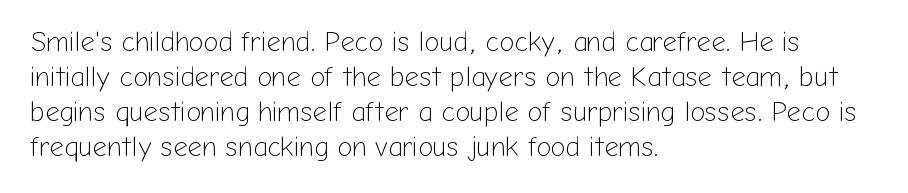
The vertical gap from one line to the next is medium. Each line starts at the same left margin while the right side varies. Anything drawn beneath the words? Only blank space. Look at the bottom of the vertical strokes: they stop flat, with no serifs. The letters stand upright; this is a roman face. Bold? No — there's no thickening of the strokes.
